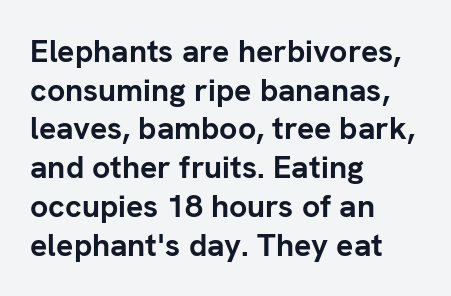
The image shows 32 px semibold sans-serif type, upright; set left-aligned, line spacing 1.21x, normal letter spacing, not underlined; low stroke contrast and a medium x-height.
